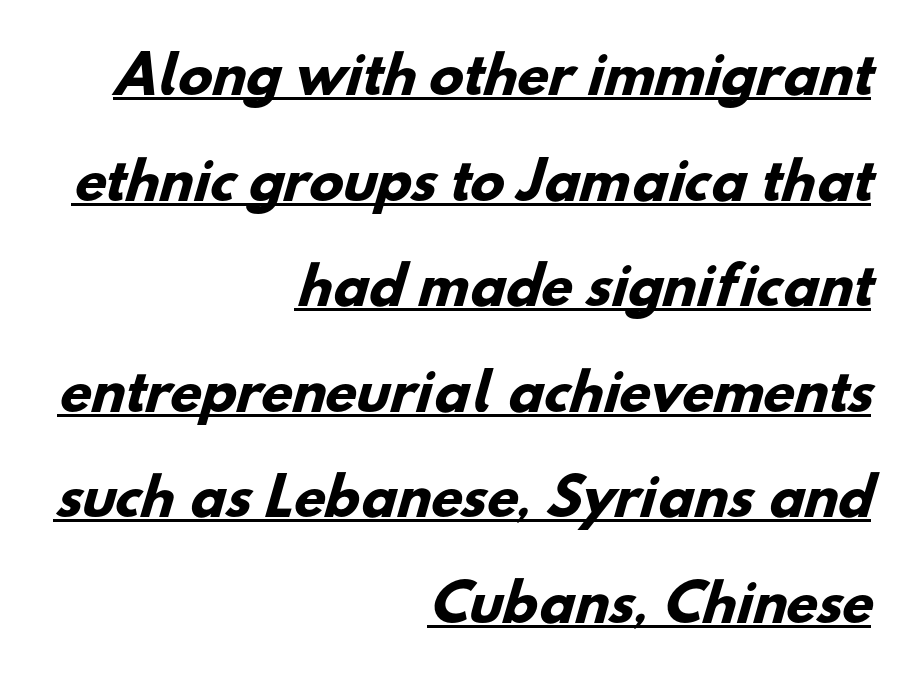
{"serif": "no", "bold": "yes", "weight": "heavy", "width": "normal", "stroke_contrast": "low", "x_height": "small", "monospaced": "no", "underline": "yes", "align": "right", "line_spacing": "loose", "line_spacing_ratio": 2.07, "letter_spacing": "normal", "letter_spacing_em": 0.0, "glyph_px": 51}
